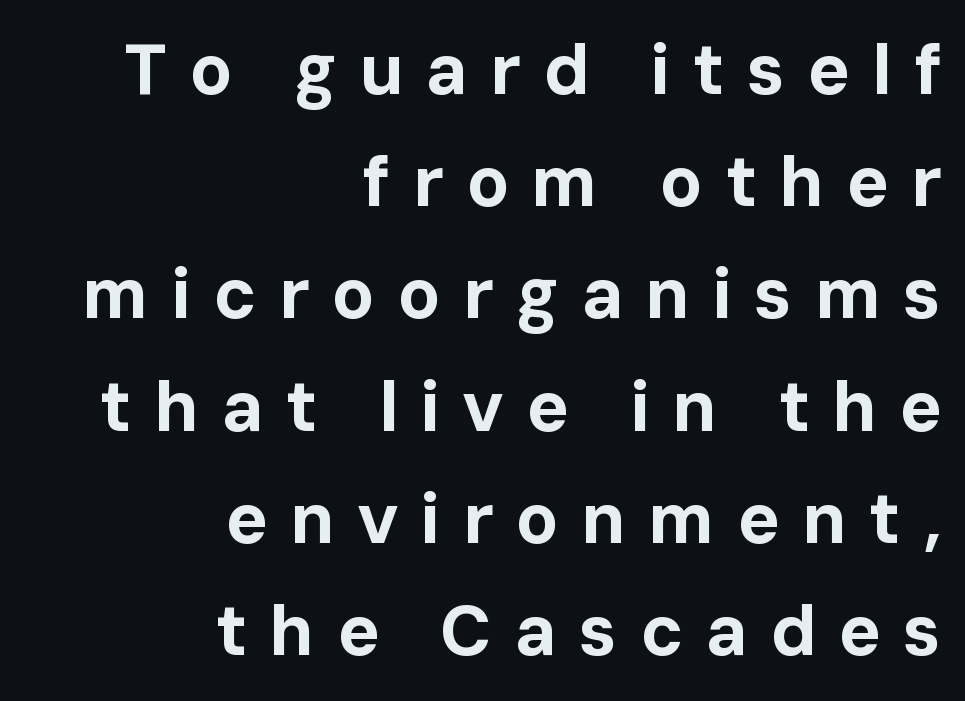
Q: Is the text bold? A: Yes.
Q: Is the text italic (slanted)? A: No, it is upright.
Q: Is the typeface a serif or a sans-serif typeface? A: Sans-serif.
Q: Is the text underlined? A: No.
Q: How is the paragraph aligned? A: Right-aligned.
Q: Is the spacing between letters normal or unusually wide? A: Unusually wide.
Q: Is the spacing between lines tight, normal or loose? A: Normal.
Q: Width (condensed, normal, or wide)? A: Normal.
Q: Stroke contrast? A: Low.
Q: x-height? A: Medium.
Q: Monospaced? A: No.
